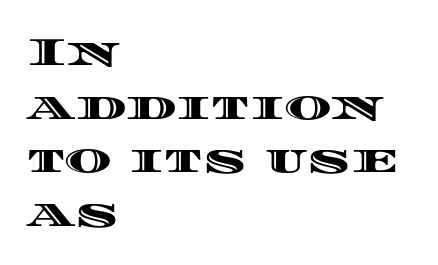
{"italic": "no", "width": "wide", "x_height": "large", "monospaced": "no", "underline": "no", "align": "left", "line_spacing": "normal", "line_spacing_ratio": 1.34, "letter_spacing": "normal", "letter_spacing_em": 0.0, "glyph_px": 40}
